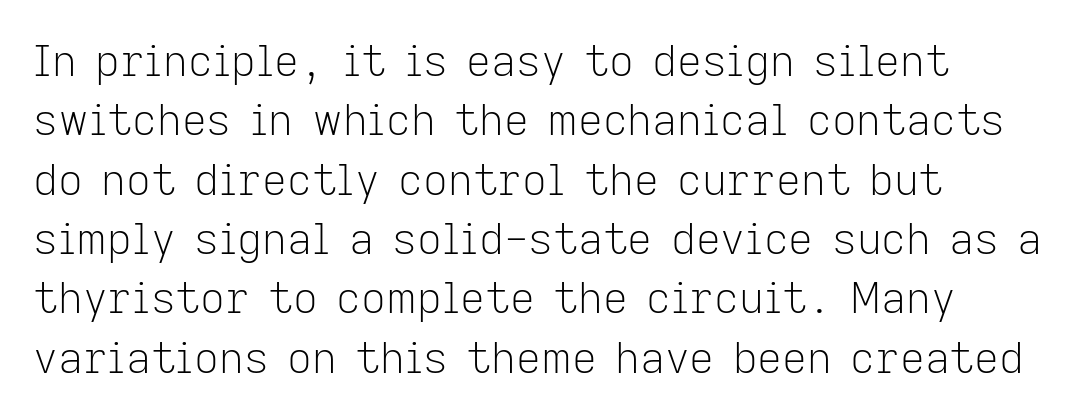
The image shows 43 px light sans-serif type, upright; set left-aligned, normal line spacing (1.38x), normal letter spacing, not underlined; low stroke contrast and a medium x-height.
